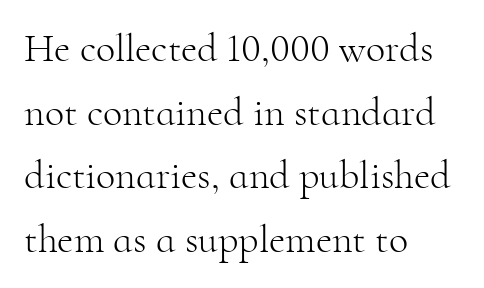
{"serif": "yes", "italic": "no", "bold": "no", "weight": "light", "width": "normal", "stroke_contrast": "high", "x_height": "small", "monospaced": "no", "underline": "no", "align": "left", "line_spacing": "normal", "line_spacing_ratio": 1.59, "letter_spacing": "normal", "letter_spacing_em": 0.0, "glyph_px": 40}
